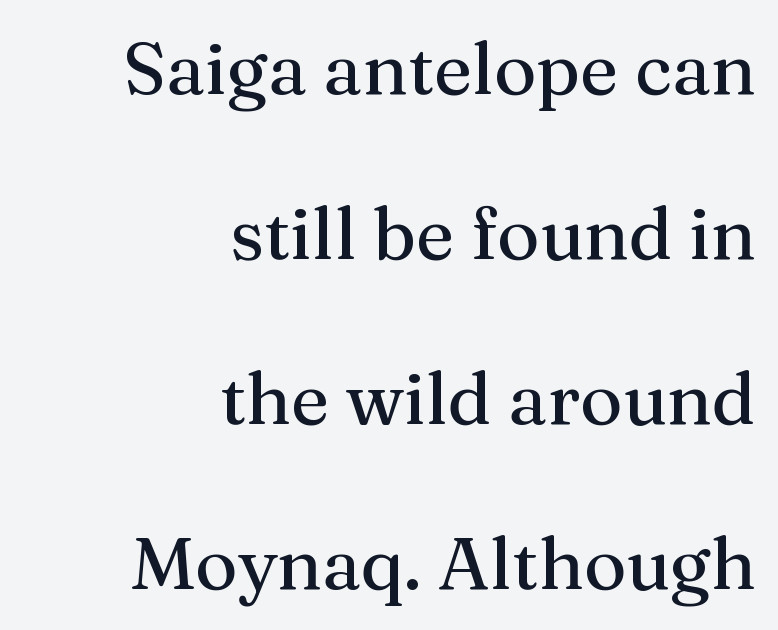
The image shows 73 px serif type, upright; set right-aligned, loose line spacing (2.26x), normal letter spacing, not underlined; medium stroke contrast and a medium x-height.
